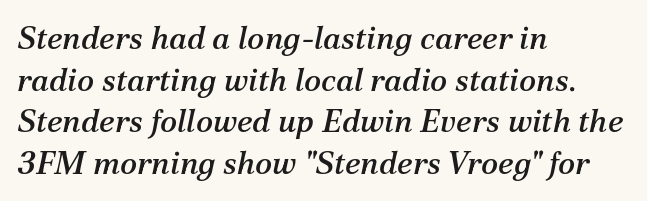
The rendering uses a moderate line-height, typical for paragraphs. Short note: letters normally spaced. The lines in this sample share a left origin and differ only in where they stop. The text was rendered using a seriffed face with decorative stroke endings. Looks like regular typesetting: each glyph gets only the width it needs. Rule under the text: the space is simply empty.
